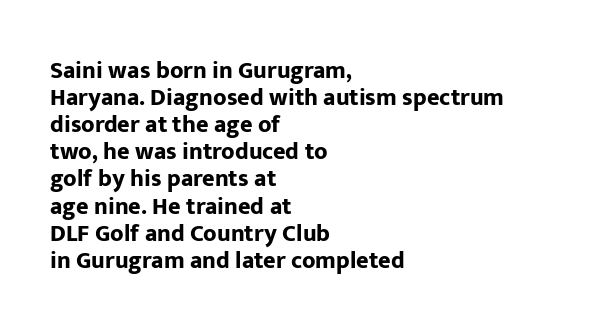
The image shows 24 px bold type, upright; set left-aligned, tight line spacing (1.13x), normal letter spacing, not underlined.
